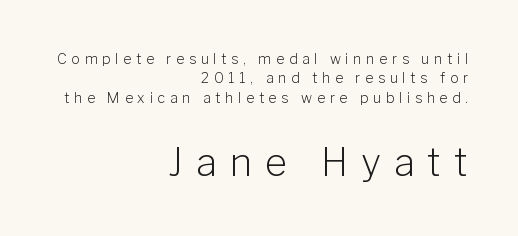
{"serif": "no", "italic": "no", "bold": "no", "weight": "light", "width": "normal", "stroke_contrast": "low", "x_height": "medium", "monospaced": "no", "underline": "no", "align": "right", "line_spacing": "normal", "line_spacing_ratio": 1.39, "letter_spacing": "wide", "letter_spacing_em": 0.34, "larger_block": "second", "size_ratio": 2.71, "glyph_px": 38}
